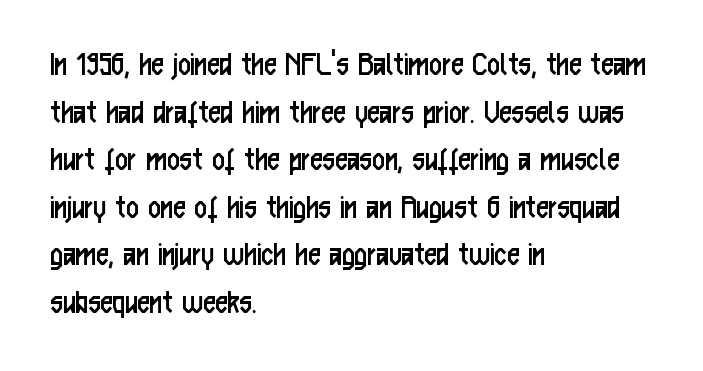
{"serif": "no", "italic": "no", "bold": "no", "weight": "regular", "width": "condensed", "stroke_contrast": "low", "x_height": "medium", "monospaced": "no", "underline": "no", "align": "left", "line_spacing": "normal", "line_spacing_ratio": 1.36, "letter_spacing": "normal", "letter_spacing_em": 0.0, "glyph_px": 35}
